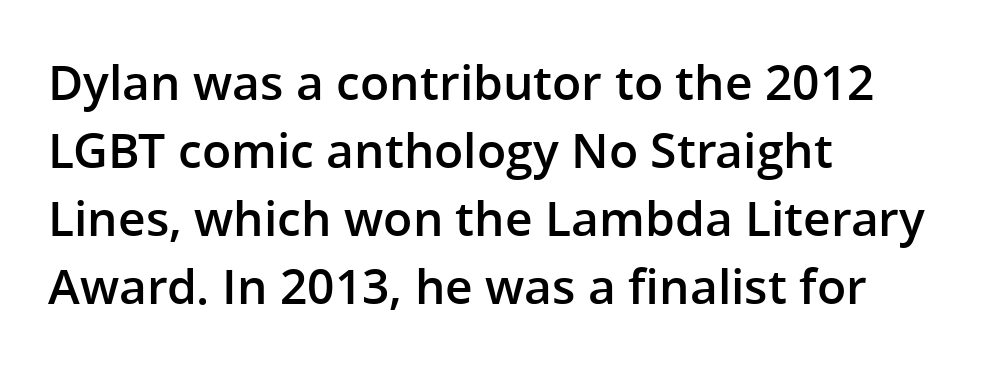
Q: Is the text bold? A: Semi-bold.
Q: Is the text italic (slanted)? A: No, it is upright.
Q: Is the typeface a serif or a sans-serif typeface? A: Sans-serif.
Q: Is the text underlined? A: No.
Q: How is the paragraph aligned? A: Left-aligned.
Q: Is the spacing between letters normal or unusually wide? A: Normal.
Q: Is the spacing between lines tight, normal or loose? A: Normal.
Q: Width (condensed, normal, or wide)? A: Normal.
Q: Stroke contrast? A: Low.
Q: x-height? A: Medium.
Q: Monospaced? A: No.
